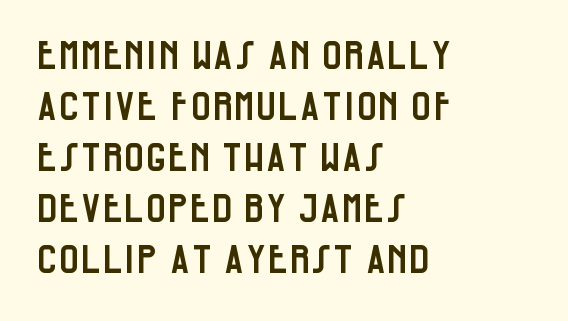
{"serif": "no", "italic": "no", "width": "condensed", "stroke_contrast": "low", "x_height": "large", "monospaced": "no", "underline": "no", "align": "left", "line_spacing": "normal", "line_spacing_ratio": 1.31, "letter_spacing": "normal", "letter_spacing_em": 0.0, "glyph_px": 39}
